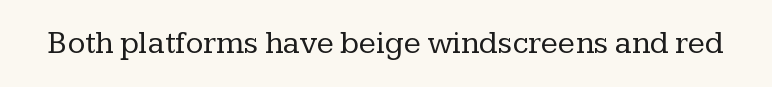
Q: Is the text bold? A: No.
Q: Is the text italic (slanted)? A: No, it is upright.
Q: Is the typeface a serif or a sans-serif typeface? A: Serif.
Q: Is the text underlined? A: No.
Q: Is the spacing between letters normal or unusually wide? A: Normal.
Q: Width (condensed, normal, or wide)? A: Normal.
Q: Stroke contrast? A: Low.
Q: x-height? A: Medium.
Q: Monospaced? A: No.
